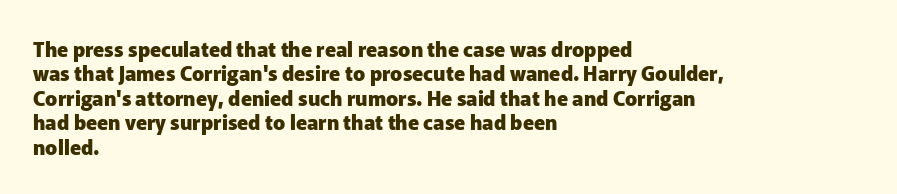
{"italic": "no", "bold": "yes", "underline": "no", "align": "left", "line_spacing_ratio": 1.22, "letter_spacing": "normal", "letter_spacing_em": 0.0, "glyph_px": 20}
